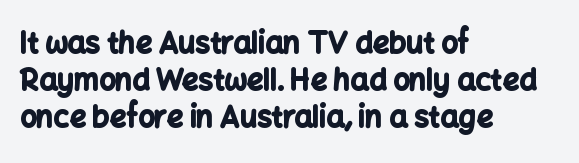
The image shows 29 px bold sans-serif type, upright; set left-aligned, normal line spacing (1.27x), normal letter spacing, not underlined; low stroke contrast and a medium x-height.
